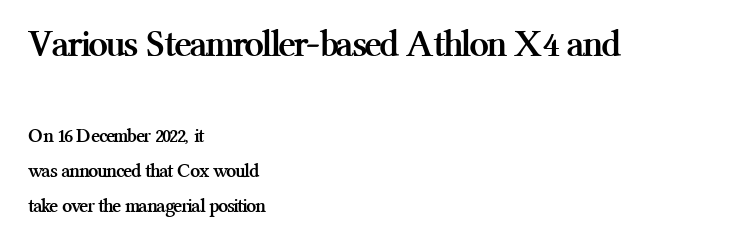
Q: Is the text bold? A: Yes.
Q: Is the text italic (slanted)? A: No, it is upright.
Q: Is the typeface a serif or a sans-serif typeface? A: Serif.
Q: Is the text underlined? A: No.
Q: How is the paragraph aligned? A: Left-aligned.
Q: Is the spacing between letters normal or unusually wide? A: Normal.
Q: Which block of text is set in a larger size, the first (top) or the second (bottom)? A: The first (top) one.
Q: Width (condensed, normal, or wide)? A: Normal.
Q: Stroke contrast? A: Medium.
Q: x-height? A: Medium.
Q: Monospaced? A: No.
